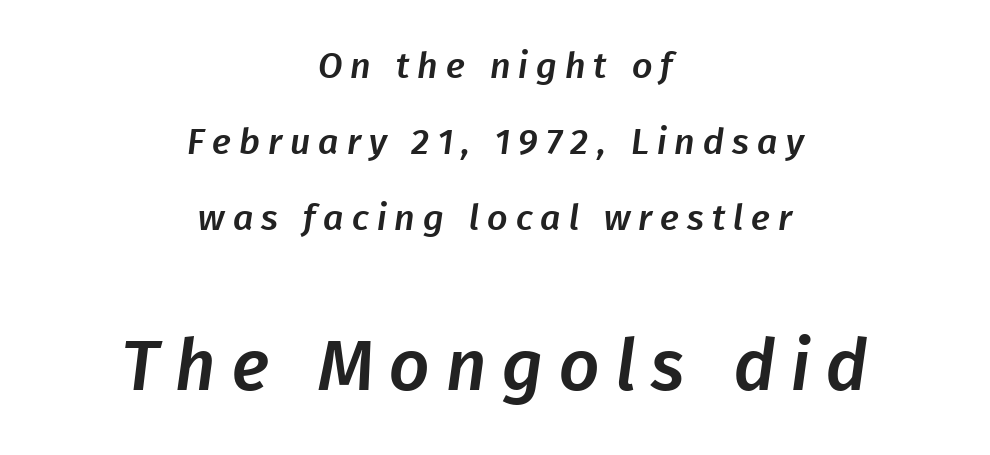
The image shows 71 px sans-serif type; set centered, loose line spacing (2.11x), unusually wide letter spacing (+0.22 em), not underlined; the second (bottom) block is 1.97x larger; low stroke contrast and a medium x-height.
